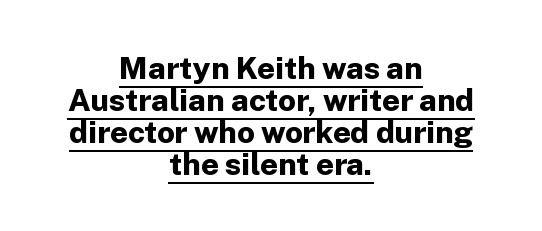
{"serif": "no", "italic": "no", "bold": "yes", "weight": "bold", "width": "normal", "stroke_contrast": "low", "x_height": "medium", "monospaced": "no", "underline": "yes", "align": "center", "line_spacing": "tight", "line_spacing_ratio": 1.03, "letter_spacing": "normal", "letter_spacing_em": 0.0, "glyph_px": 31}
